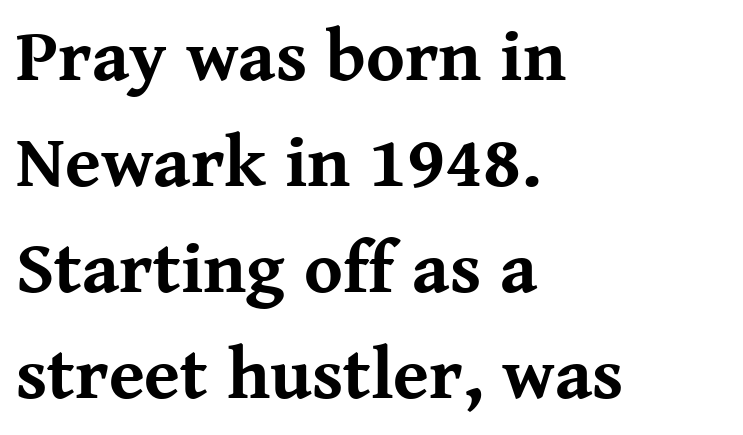
{"serif": "yes", "italic": "no", "bold": "yes", "weight": "bold", "width": "normal", "stroke_contrast": "medium", "x_height": "medium", "monospaced": "no", "underline": "no", "align": "left", "line_spacing": "normal", "line_spacing_ratio": 1.45, "letter_spacing": "normal", "letter_spacing_em": 0.0, "glyph_px": 73}
